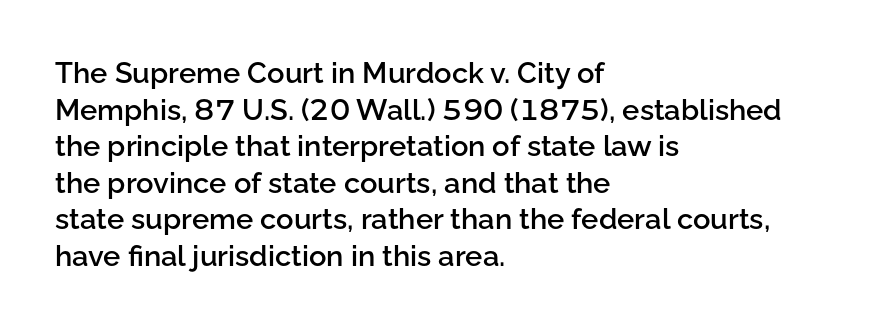
Unmarked baselines from the first word to the last. You could not count columns in this text — the font is proportionally spaced. The rendering shows plain stroke endings on the letterforms — a sans-serif design. Students, observe: this is what conventionally led text looks like. Every stem runs plumb, perpendicular to the baseline.
